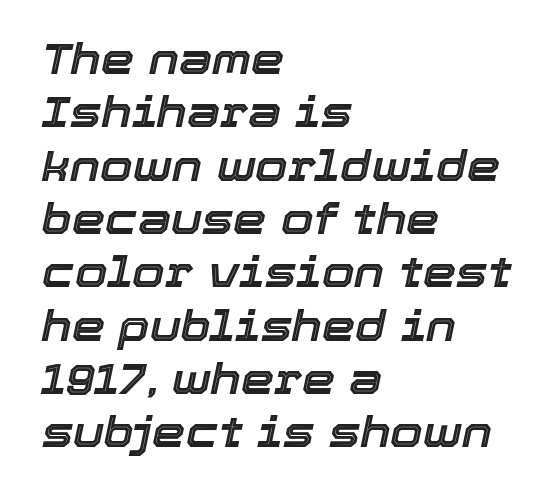
Q: Is the text italic (slanted)? A: Yes, it leans right by about 12 degrees.
Q: Is the text underlined? A: No.
Q: How is the paragraph aligned? A: Left-aligned.
Q: Is the spacing between letters normal or unusually wide? A: Normal.
Q: Is the spacing between lines tight, normal or loose? A: Normal.
Q: Width (condensed, normal, or wide)? A: Normal.
Q: x-height? A: Medium.
Q: Monospaced? A: No.
